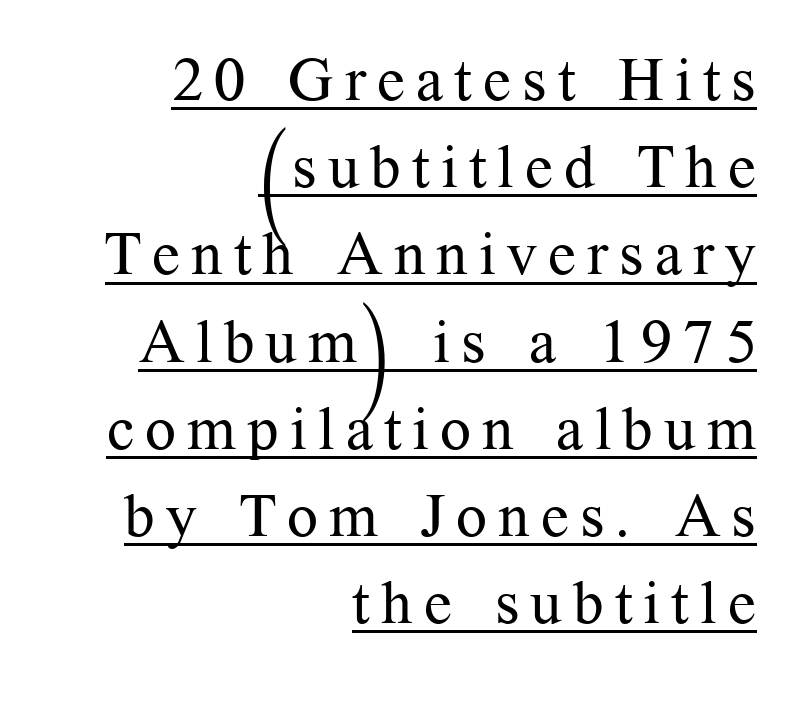
This reads as an unemphasized weight, regular at the heaviest. Rendered with straight, roman letterforms. The passage shown stacks its lines at a standard gap. Casual observation: everything's shoved over to the right. Varying glyph widths throughout — classic text-font behaviour. Letterform terminals end in serifs throughout the passage.
